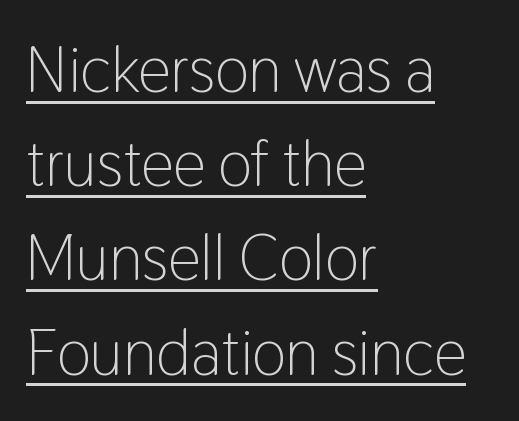
{"serif": "no", "italic": "no", "bold": "no", "weight": "light", "width": "condensed", "stroke_contrast": "low", "x_height": "medium", "monospaced": "no", "underline": "yes", "align": "left", "line_spacing": "normal", "line_spacing_ratio": 1.45, "letter_spacing": "normal", "letter_spacing_em": 0.0, "glyph_px": 65}
